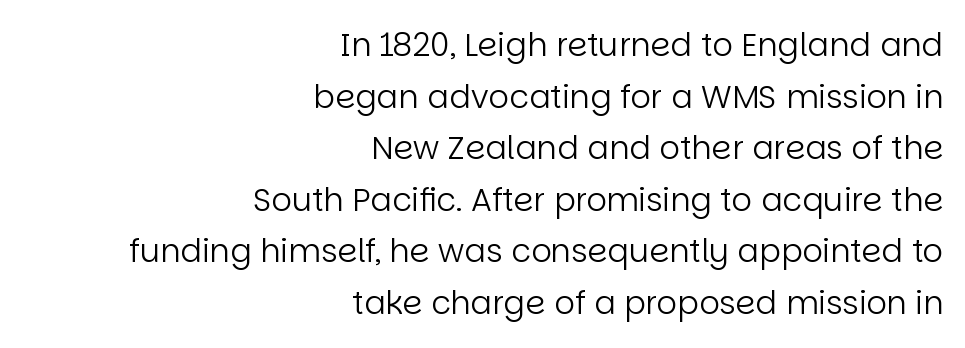
Q: Is the text bold? A: No.
Q: Is the text italic (slanted)? A: No, it is upright.
Q: Is the typeface a serif or a sans-serif typeface? A: Sans-serif.
Q: Is the text underlined? A: No.
Q: How is the paragraph aligned? A: Right-aligned.
Q: Is the spacing between letters normal or unusually wide? A: Normal.
Q: Is the spacing between lines tight, normal or loose? A: Normal.
Q: Width (condensed, normal, or wide)? A: Normal.
Q: Stroke contrast? A: Low.
Q: x-height? A: Large.
Q: Monospaced? A: No.
